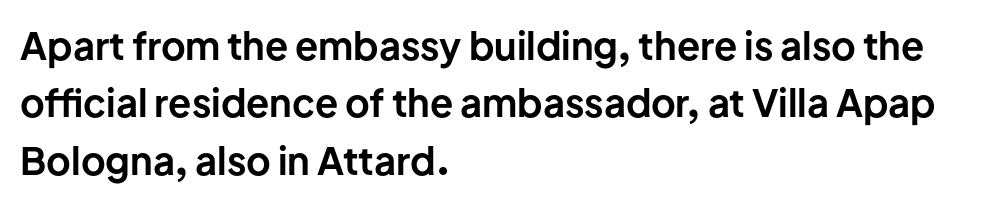
Tracking value appears to be zero — textbook default spacing. Proportional: the letters do not fall into vertical columns. Bare-footed words on every line. When letters stand straight like this, we call the style roman or upright. Line spacing here is normal. Pretty heavy lettering here — definitely bold.
